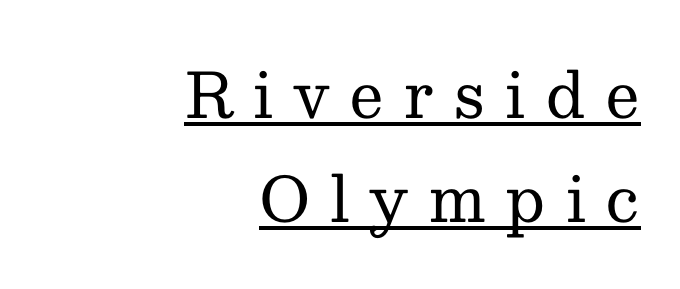
Tracking value appears strongly positive — letters spread wide. In CSS terms this would be text-align: right. Looks like someone drew a line under every word here. Think of a printed novel: that variable character pitch is what you see here. The weight would be labelled regular, book, light, or lighter still.
